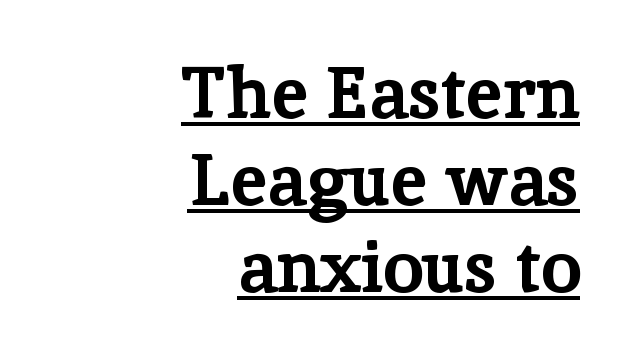
You can see a thin bar hugging the bottom of the glyphs. Typographic density is high because the face is bold. Each letter keeps its own natural width here, so spacing adapts to shape. Yep, those are serifs on the letters. In CSS terms this would be text-align: right. Between one letter and the next there's only the usual sliver of space.
